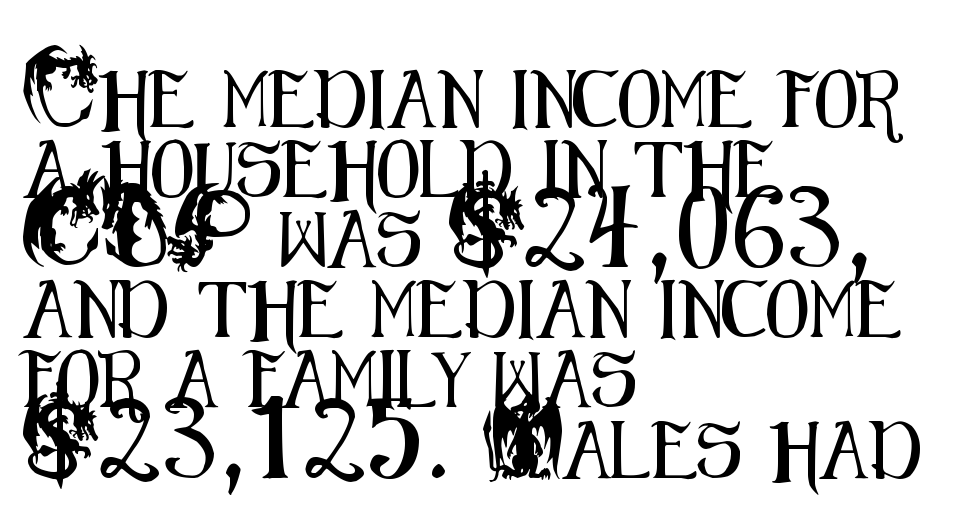
The image shows 57 px condensed sans-serif type, upright; set left-aligned, line spacing 1.23x, normal letter spacing, not underlined; medium stroke contrast and a small x-height.
